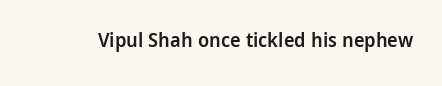
Q: Is the text bold? A: Semi-bold.
Q: Is the text italic (slanted)? A: No, it is upright.
Q: Is the text underlined? A: No.
Q: Is the spacing between letters normal or unusually wide? A: Normal.
